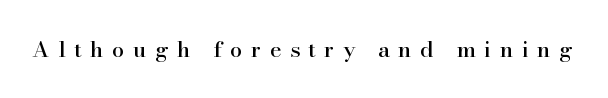
The image shows 22 px text type, upright; set unusually wide letter spacing (+0.39 em), not underlined.
